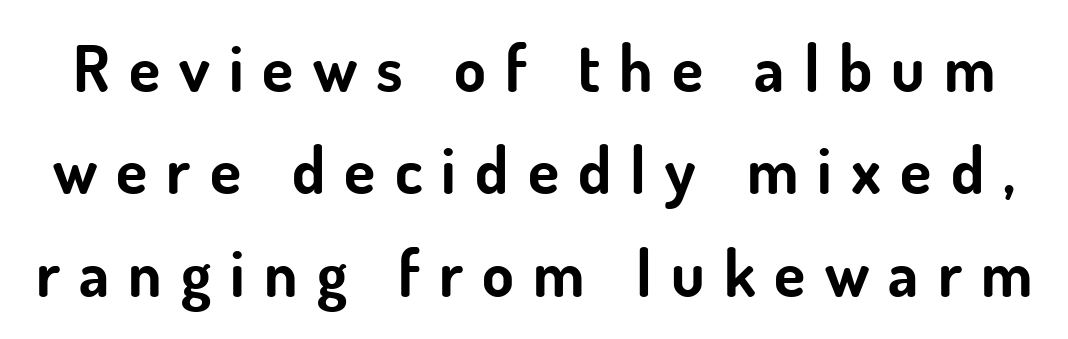
Q: Is the text bold? A: Yes.
Q: Is the text italic (slanted)? A: No, it is upright.
Q: Is the typeface a serif or a sans-serif typeface? A: Sans-serif.
Q: Is the text underlined? A: No.
Q: Is the spacing between letters normal or unusually wide? A: Unusually wide.
Q: Is the spacing between lines tight, normal or loose? A: Normal.
Q: Width (condensed, normal, or wide)? A: Normal.
Q: Stroke contrast? A: Low.
Q: x-height? A: Small.
Q: Monospaced? A: No.
